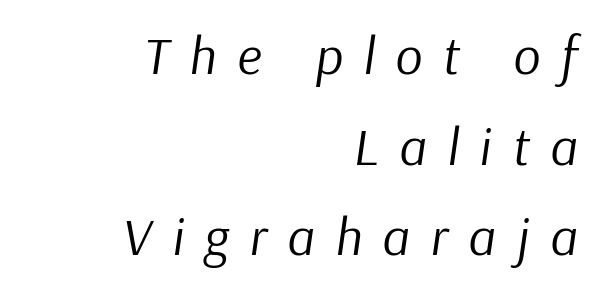
{"italic": "yes", "lean": "right", "slant_degrees": 9, "bold": "no", "weight": "regular", "width": "normal", "stroke_contrast": "low", "x_height": "medium", "monospaced": "no", "underline": "no", "align": "right", "line_spacing_ratio": 1.71, "letter_spacing": "wide", "letter_spacing_em": 0.39, "glyph_px": 53}
